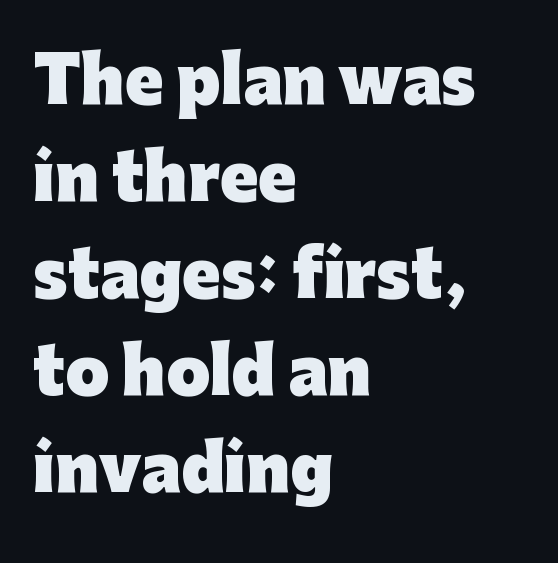
Alignment: flush left. Horizontal bands of white between lines are of average thickness. Look at the tracking — it's just the regular setting, nothing added. Notice how the stems are strictly vertical — no italics here. Plenty of ink on the page — the face is bold.
